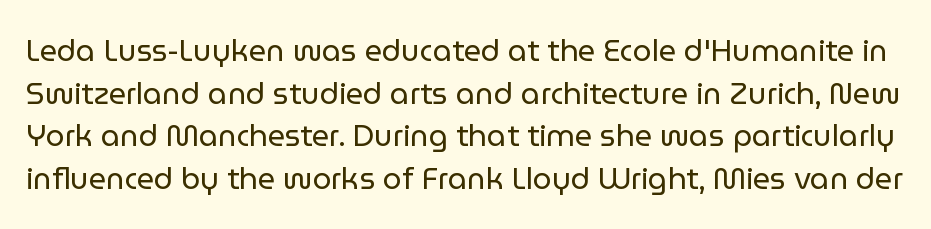
Do the characters align in a grid? No, the font is proportional. Stems here are at most as thick as an everyday book face. Style check: upright. Summary of vertical rhythm: regular, with standard interline spacing. Typographically, this falls in the sans-serif category. Tracking value appears to be zero — textbook default spacing.
